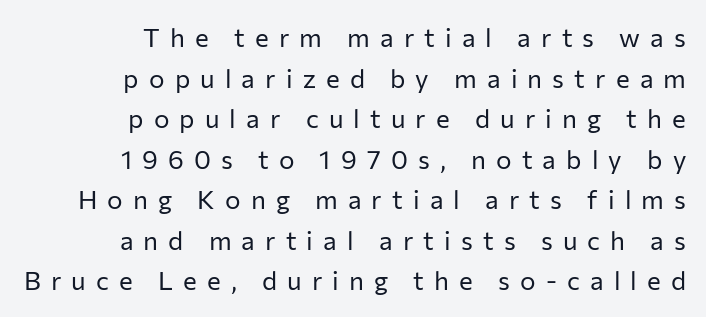
{"italic": "no", "bold": "no", "underline": "no", "align": "right", "line_spacing": "normal", "line_spacing_ratio": 1.56, "letter_spacing": "wide", "letter_spacing_em": 0.39, "glyph_px": 26}
